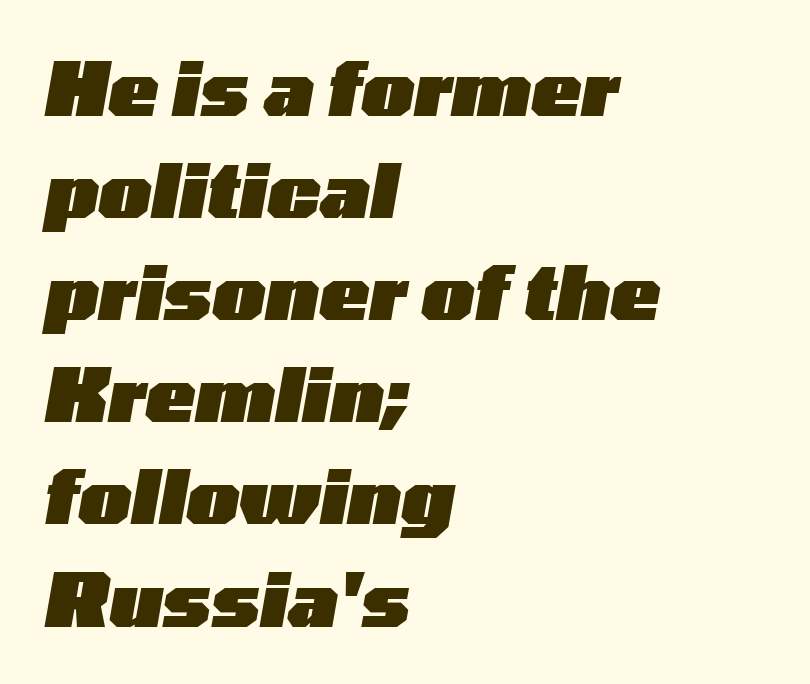
Q: Is the text bold? A: Yes.
Q: Is the text italic (slanted)? A: Yes, it leans right by about 10 degrees.
Q: Is the text underlined? A: No.
Q: How is the paragraph aligned? A: Left-aligned.
Q: Is the spacing between letters normal or unusually wide? A: Normal.
Q: Is the spacing between lines tight, normal or loose? A: Normal.
Q: Width (condensed, normal, or wide)? A: Wide.
Q: Stroke contrast? A: Low.
Q: x-height? A: Medium.
Q: Monospaced? A: No.
